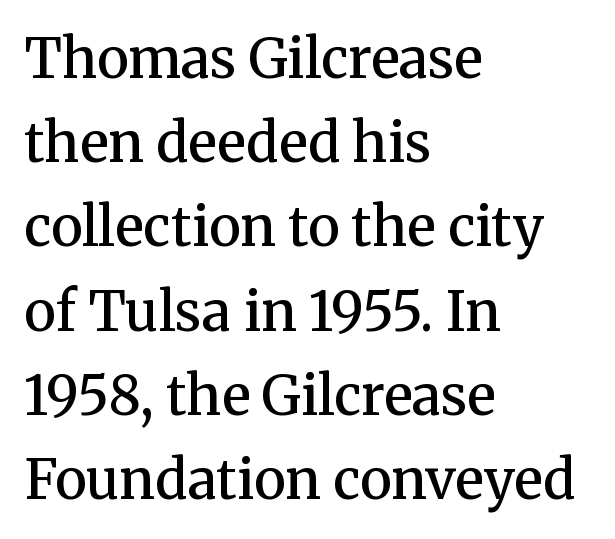
{"serif": "yes", "italic": "no", "bold": "semi", "weight": "semibold", "width": "normal", "stroke_contrast": "medium", "x_height": "medium", "monospaced": "no", "underline": "no", "align": "left", "line_spacing": "normal", "line_spacing_ratio": 1.56, "letter_spacing": "normal", "letter_spacing_em": 0.0, "glyph_px": 54}
